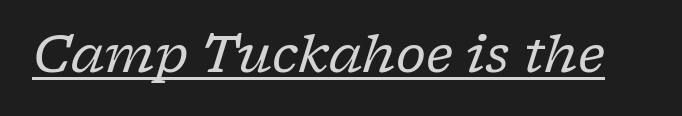
Q: Is the text bold? A: No.
Q: Is the text italic (slanted)? A: Yes, it leans right by about 17 degrees.
Q: Is the typeface a serif or a sans-serif typeface? A: Serif.
Q: Is the text underlined? A: Yes.
Q: Is the spacing between letters normal or unusually wide? A: Normal.
Q: Width (condensed, normal, or wide)? A: Normal.
Q: Stroke contrast? A: Low.
Q: x-height? A: Medium.
Q: Monospaced? A: No.
